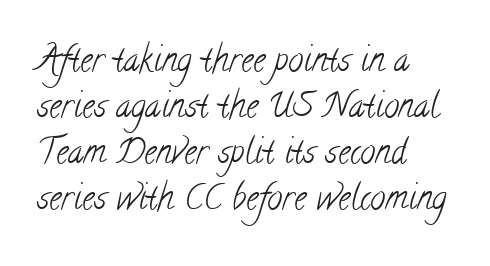
The image shows 34 px light, condensed serif type; set left-aligned, normal line spacing (1.35x), normal letter spacing, not underlined; low stroke contrast and a small x-height.
